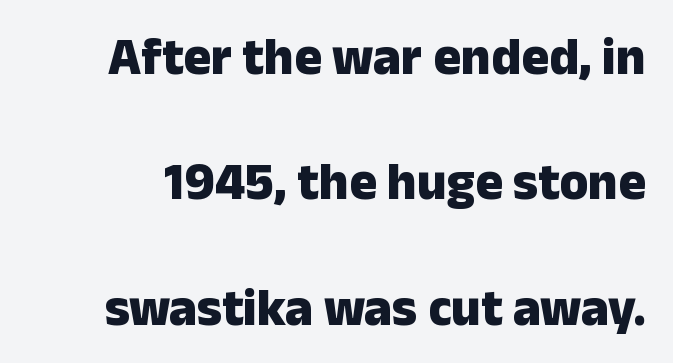
{"serif": "no", "italic": "no", "bold": "yes", "weight": "heavy", "width": "normal", "stroke_contrast": "low", "x_height": "medium", "monospaced": "no", "underline": "no", "line_spacing": "loose", "line_spacing_ratio": 2.41, "letter_spacing": "normal", "letter_spacing_em": 0.0, "glyph_px": 52}
